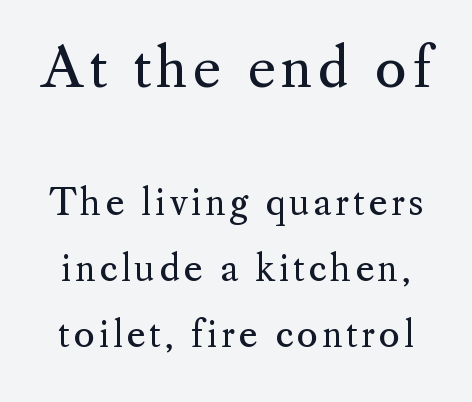
The image shows 54 px regular-weight serif type, upright; set line spacing 1.84x, not underlined; the first (top) block is 1.5x larger; medium stroke contrast and a small x-height.
